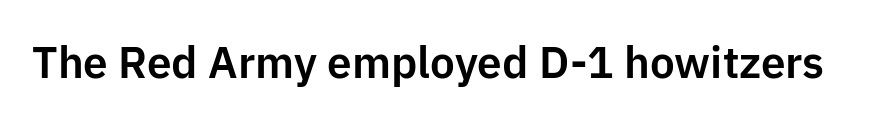
{"serif": "no", "italic": "no", "width": "normal", "stroke_contrast": "low", "x_height": "medium", "monospaced": "no", "underline": "no", "letter_spacing": "normal", "letter_spacing_em": 0.0, "glyph_px": 44}
